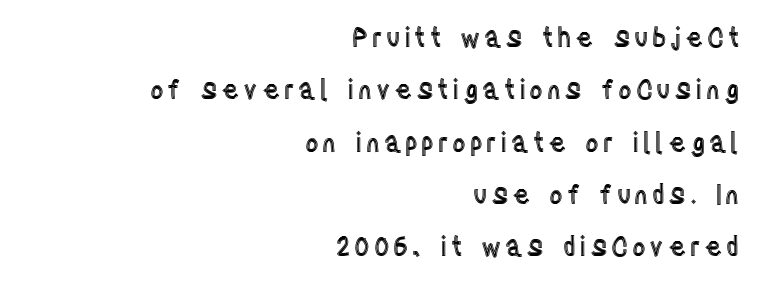
Ordinary non-slanted type is in use. Leading: increased. Descenders hang freely into open space. Horizontal alignment here is rightward, an uncommon choice for prose.
